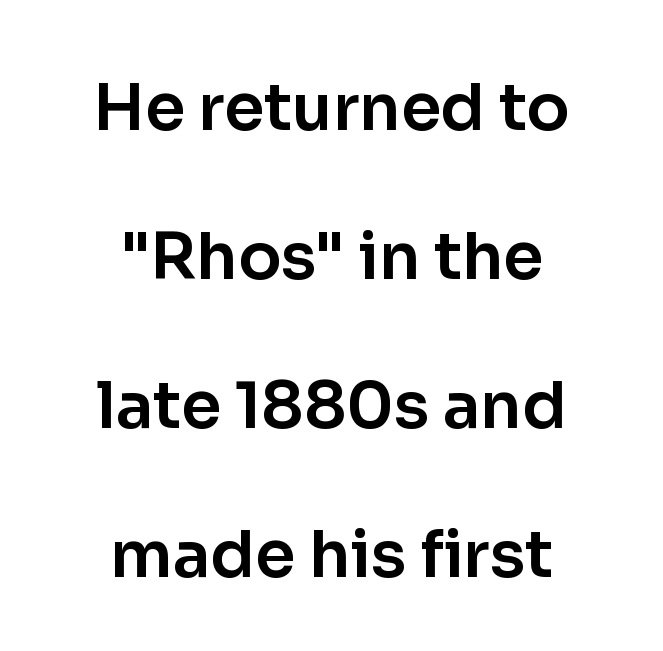
The image shows 64 px sans-serif type, upright; set centered, loose line spacing (2.33x), normal letter spacing, not underlined; low stroke contrast and a medium x-height.
